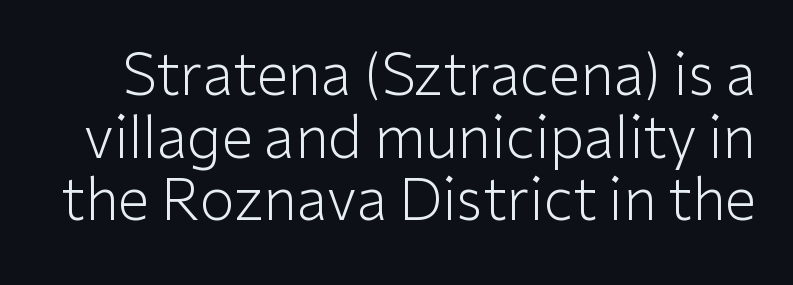
Spacing verdict: proportional, widths tailored to each character. A typesetter would call this leading minimal, almost set solid. The designer went with a sans here, leaving each stem footless. This is not heavy type; no bold has been used. Ordinary non-slanted type is in use.
